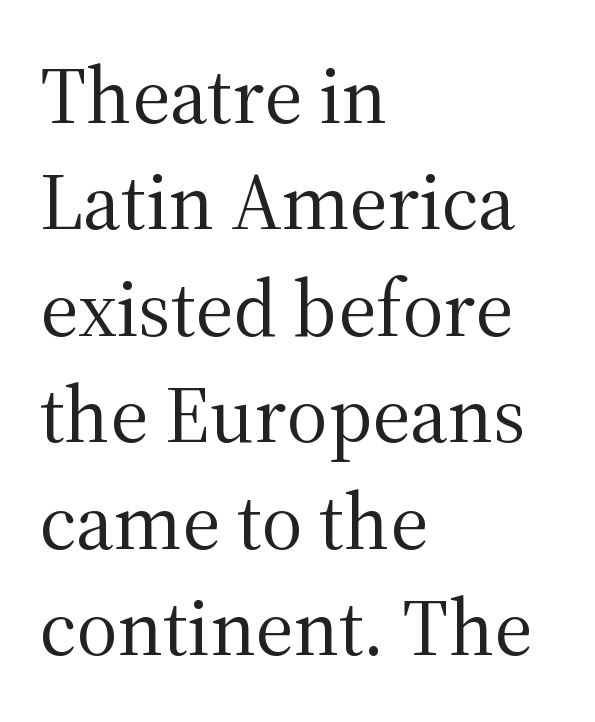
Q: Is the text bold? A: No.
Q: Is the text italic (slanted)? A: No, it is upright.
Q: Is the typeface a serif or a sans-serif typeface? A: Serif.
Q: Is the text underlined? A: No.
Q: How is the paragraph aligned? A: Left-aligned.
Q: Is the spacing between letters normal or unusually wide? A: Normal.
Q: Is the spacing between lines tight, normal or loose? A: Normal.
Q: Width (condensed, normal, or wide)? A: Normal.
Q: Stroke contrast? A: Medium.
Q: x-height? A: Medium.
Q: Monospaced? A: No.
